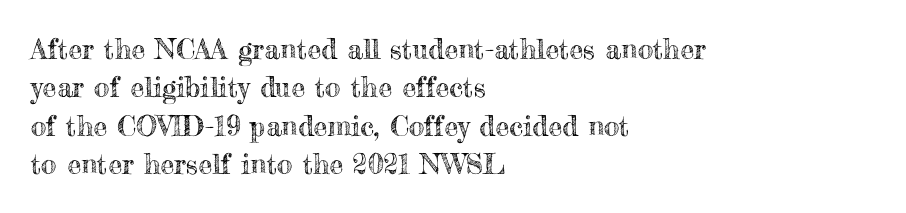
{"italic": "no", "width": "normal", "x_height": "small", "monospaced": "no", "underline": "no", "align": "left", "line_spacing": "normal", "line_spacing_ratio": 1.37, "letter_spacing": "normal", "letter_spacing_em": 0.0, "glyph_px": 28}
